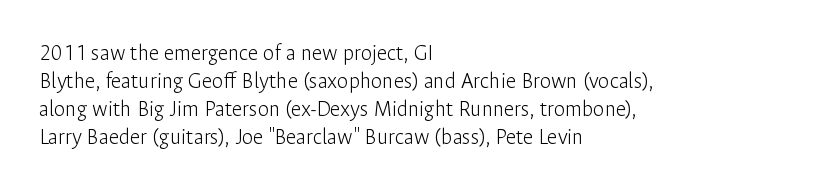
Q: Is the text bold? A: No.
Q: Is the text italic (slanted)? A: No, it is upright.
Q: Is the text underlined? A: No.
Q: How is the paragraph aligned? A: Left-aligned.
Q: Is the spacing between letters normal or unusually wide? A: Normal.
